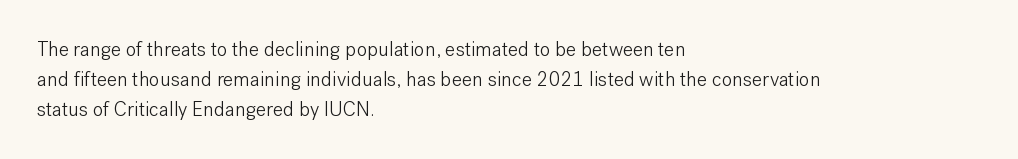
The image shows 20 px text type, upright; set left-aligned, normal line spacing (1.49x), normal letter spacing, not underlined.
